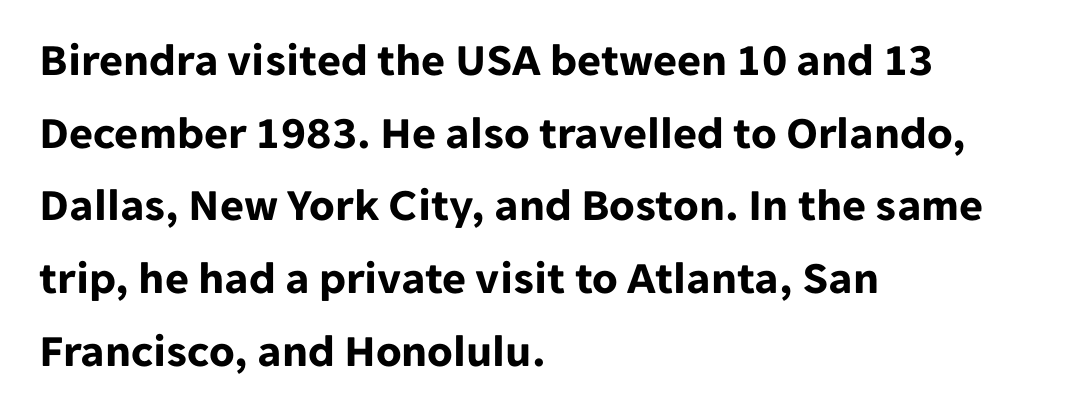
The image shows 46 px bold sans-serif type, upright; set left-aligned, normal line spacing (1.58x), normal letter spacing, not underlined; low stroke contrast and a medium x-height.
